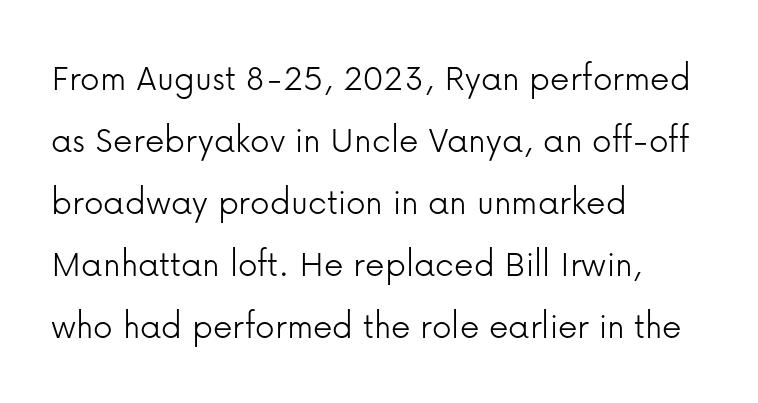
This block has exactly the height ordinary leading produces. This rendering employs a face without finishing strokes, i.e., a sans-serif. The gaps between neighbouring characters are ordinary and unremarkable. The strip under each line holds only bare page.
